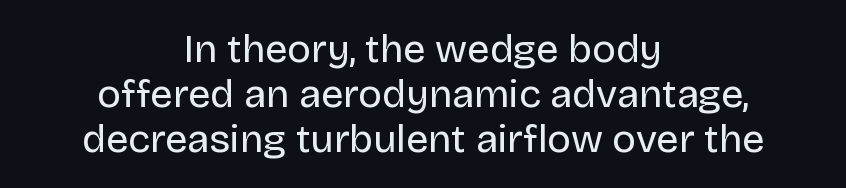
The image shows 40 px regular-weight sans-serif type, upright; set centered, tight line spacing (1.13x), normal letter spacing, not underlined; low stroke contrast and a large x-height.
